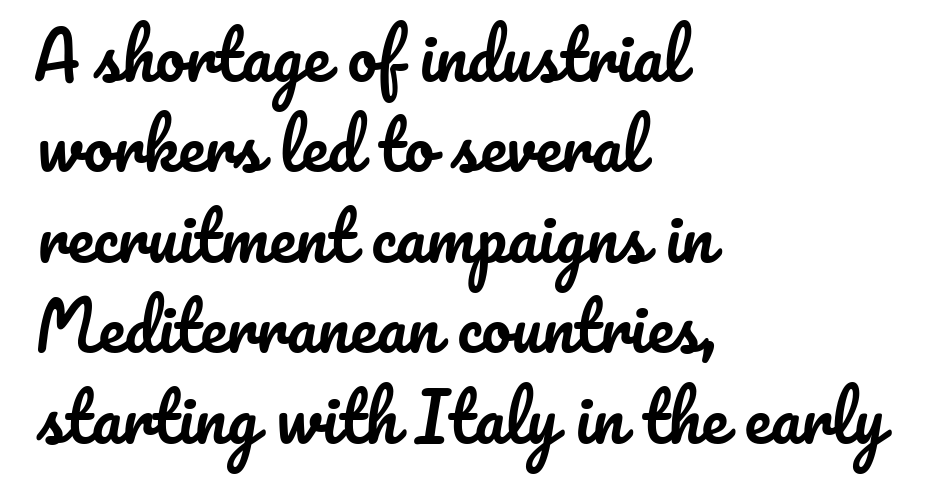
Q: Is the text italic (slanted)? A: Yes.
Q: Is the text underlined? A: No.
Q: How is the paragraph aligned? A: Left-aligned.
Q: Is the spacing between letters normal or unusually wide? A: Normal.
Q: Is the spacing between lines tight, normal or loose? A: Normal.
Q: Width (condensed, normal, or wide)? A: Normal.
Q: Stroke contrast? A: Low.
Q: x-height? A: Small.
Q: Monospaced? A: No.
